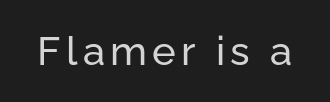
The image shows 40 px sans-serif type, upright; set not underlined; low stroke contrast and a medium x-height.
